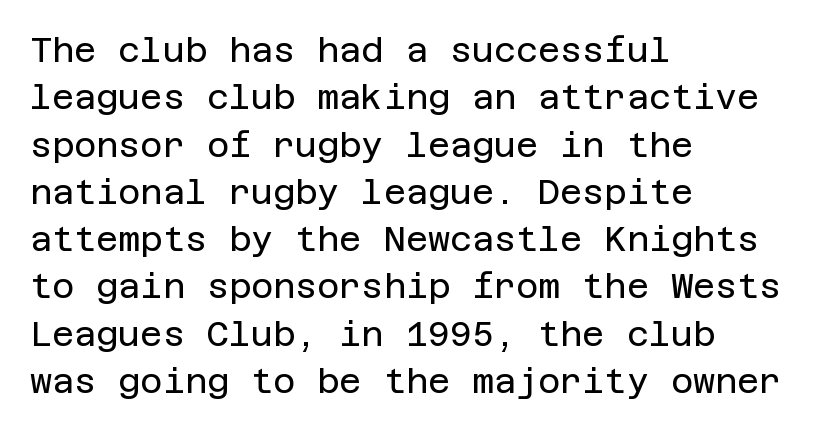
What stands out about the letter spacing? Nothing — it is the standard amount. The lines are quadded left. No feet cap the strokes, marking this as sans-serif type. Is the stroke heavy? The answer is a plain regular-or-lighter. The typography opts for an upright posture over an oblique one. Students, observe: this is what conventionally led text looks like.
